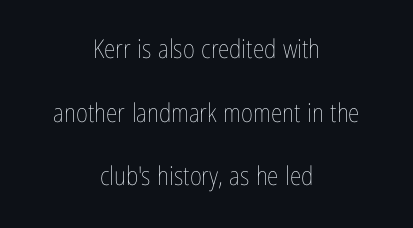
{"italic": "no", "bold": "no", "underline": "no", "align": "center", "line_spacing": "loose", "line_spacing_ratio": 2.45, "letter_spacing": "normal", "letter_spacing_em": 0.0, "glyph_px": 26}
